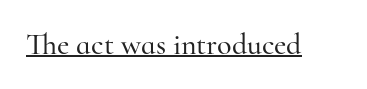
Q: Is the text italic (slanted)? A: No, it is upright.
Q: Is the typeface a serif or a sans-serif typeface? A: Serif.
Q: Is the text underlined? A: Yes.
Q: Is the spacing between letters normal or unusually wide? A: Normal.
Q: Width (condensed, normal, or wide)? A: Normal.
Q: Stroke contrast? A: High.
Q: x-height? A: Small.
Q: Monospaced? A: No.
